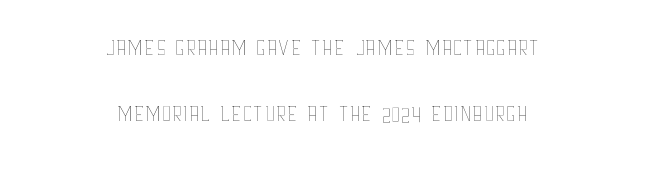
{"italic": "no", "bold": "no", "weight": "thin", "width": "condensed", "stroke_contrast": "low", "x_height": "large", "monospaced": "no", "underline": "no", "align": "center", "line_spacing": "loose", "line_spacing_ratio": 2.06, "letter_spacing": "normal", "letter_spacing_em": 0.0, "glyph_px": 32}
